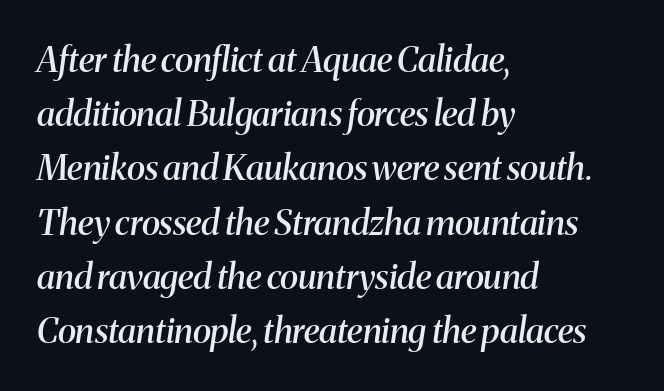
The image shows 35 px semibold serif type, italic (leaning right); set left-aligned, normal line spacing (1.55x), normal letter spacing, not underlined; medium stroke contrast and a medium x-height.
